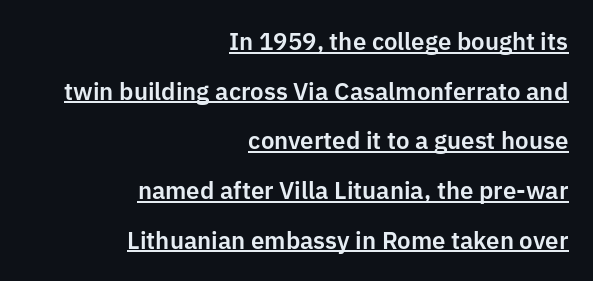
{"italic": "no", "underline": "yes", "align": "right", "line_spacing": "loose", "line_spacing_ratio": 2.07, "letter_spacing": "normal", "letter_spacing_em": 0.0, "glyph_px": 24}
